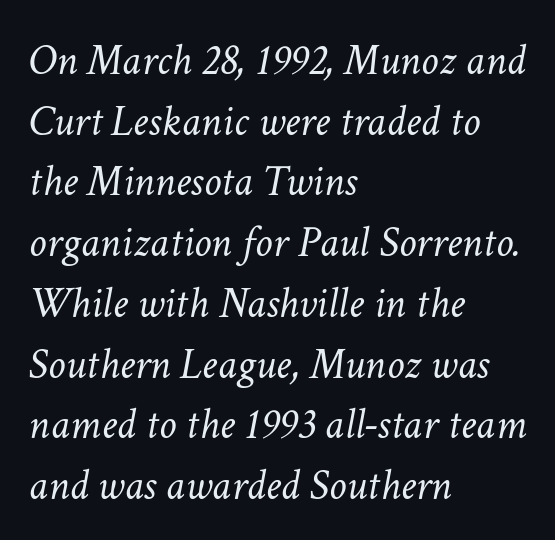
The image shows 44 px light type, italic (leaning right); set left-aligned, normal line spacing (1.38x), normal letter spacing, not underlined; low stroke contrast and a medium x-height.
